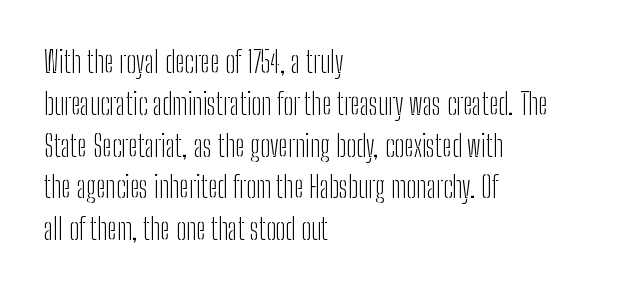
Q: Is the text bold? A: No.
Q: Is the text italic (slanted)? A: No, it is upright.
Q: Is the typeface a serif or a sans-serif typeface? A: Sans-serif.
Q: Is the text underlined? A: No.
Q: How is the paragraph aligned? A: Left-aligned.
Q: Is the spacing between letters normal or unusually wide? A: Normal.
Q: Is the spacing between lines tight, normal or loose? A: Normal.
Q: Width (condensed, normal, or wide)? A: Condensed.
Q: Stroke contrast? A: Low.
Q: x-height? A: Medium.
Q: Monospaced? A: No.
